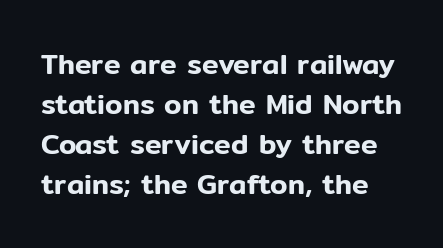
Q: Is the text italic (slanted)? A: No, it is upright.
Q: Is the typeface a serif or a sans-serif typeface? A: Sans-serif.
Q: Is the text underlined? A: No.
Q: Is the spacing between letters normal or unusually wide? A: Normal.
Q: Is the spacing between lines tight, normal or loose? A: Normal.
Q: Width (condensed, normal, or wide)? A: Normal.
Q: Stroke contrast? A: Low.
Q: x-height? A: Medium.
Q: Monospaced? A: No.
